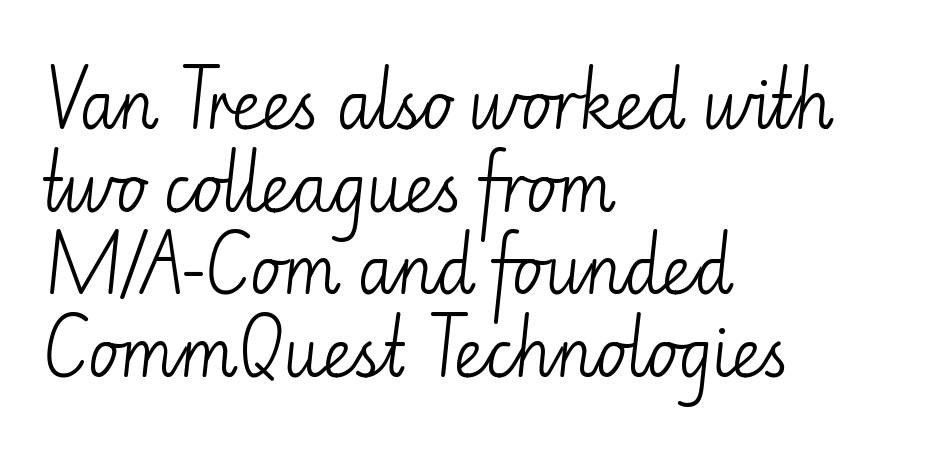
Only glyphs here, with clear space below each row. Inter-character spacing is left at the font's built-in metrics. A typesetter would call this proportional, since set widths differ per character. All the whitespace from short lines collects on the right.
